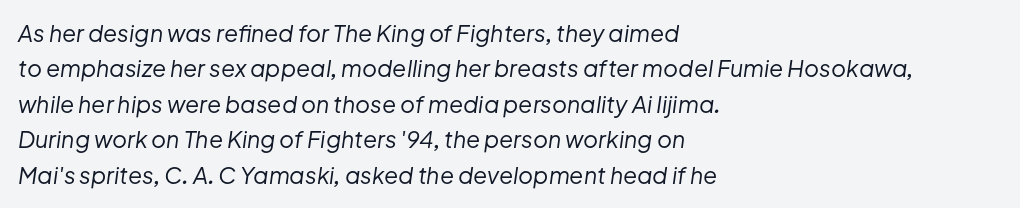
The image shows 23 px text type, italic (leaning right); set left-aligned, normal line spacing (1.54x), normal letter spacing, not underlined.
